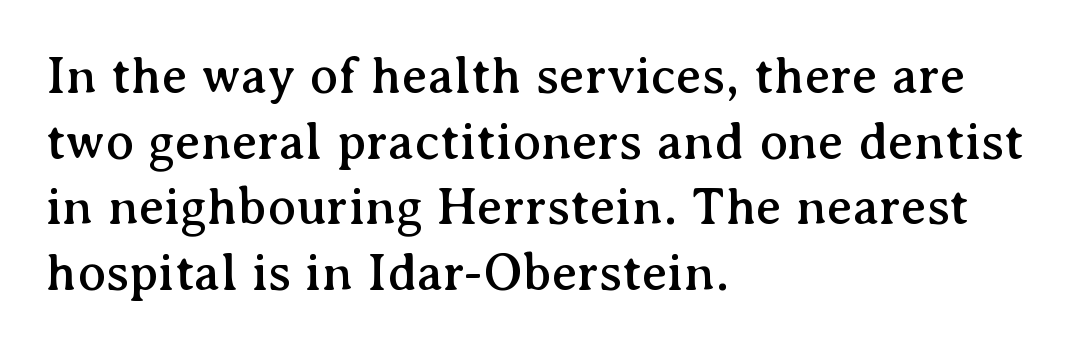
This sample uses plain, unmodified letter spacing. Line starts are locked; line ends wander. Type without underlining. Each letter keeps its own natural width here, so spacing adapts to shape.
